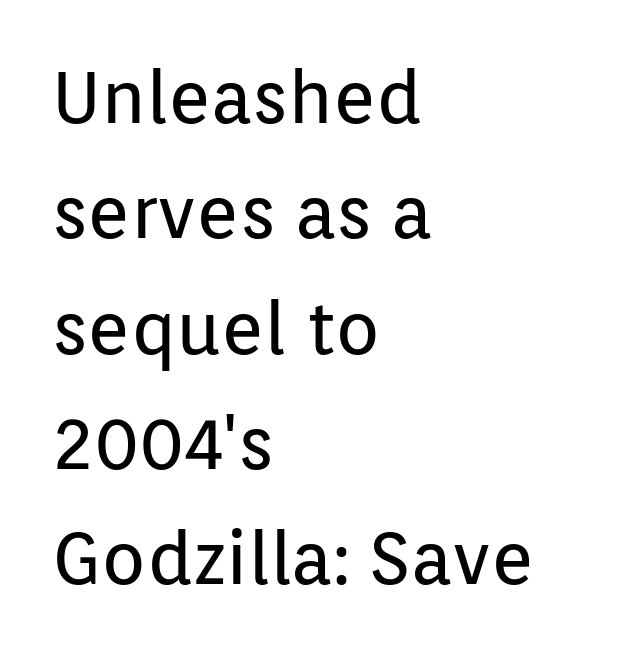
{"serif": "no", "italic": "no", "bold": "no", "weight": "regular", "width": "normal", "stroke_contrast": "low", "x_height": "medium", "monospaced": "no", "underline": "no", "align": "left", "line_spacing": "normal", "line_spacing_ratio": 1.58, "letter_spacing": "normal", "letter_spacing_em": 0.0, "glyph_px": 73}
